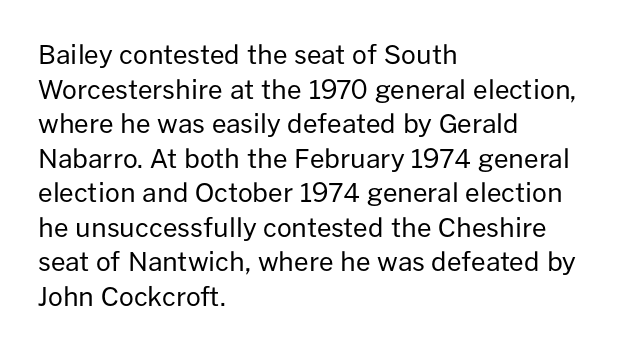
No chunkiness to these letters — they're not bold. A classic flush-left, rag-right setting is used for this passage. One glance says typical: line gaps are just what's usual. The letters sit at their default tracking, neither squeezed nor spread.
